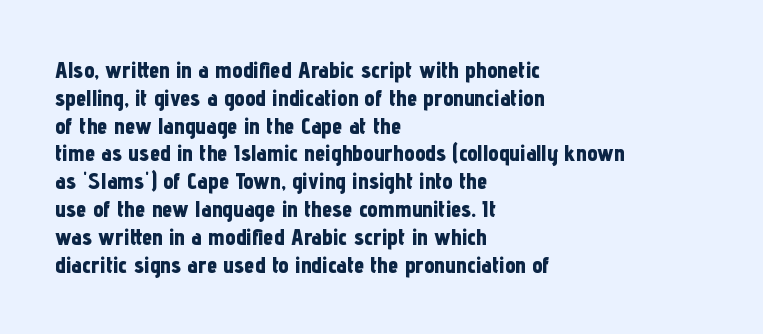
Short and long lines alike share a common starting point at left. Unlike italic type, these characters show no tilt at all. The passage shown is emphatically bold. The face used here is rendered with its standard letterfit. The space beneath each line is pristine and unruled.
